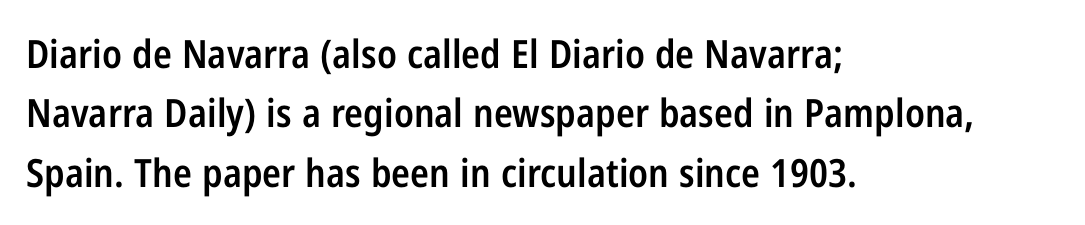
The image shows 39 px semibold, condensed sans-serif type, upright; set left-aligned, normal line spacing (1.52x), normal letter spacing, not underlined; low stroke contrast and a medium x-height.
